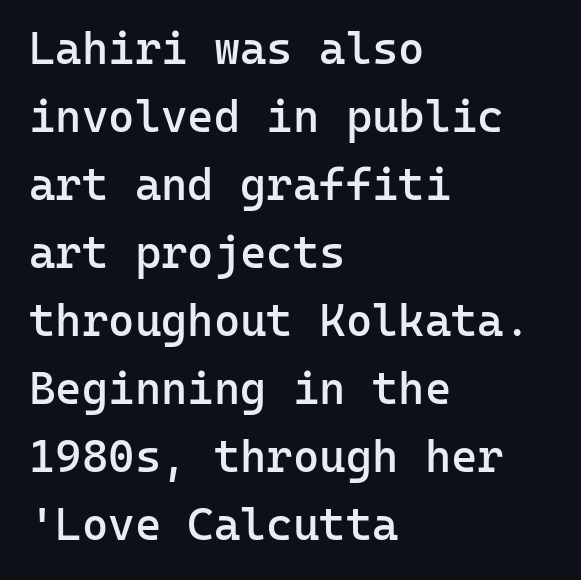
{"serif": "no", "italic": "no", "bold": "semi", "weight": "semibold", "width": "normal", "stroke_contrast": "low", "x_height": "medium", "monospaced": "yes", "underline": "no", "align": "left", "line_spacing": "normal", "line_spacing_ratio": 1.51, "letter_spacing": "normal", "letter_spacing_em": 0.0, "glyph_px": 45}
